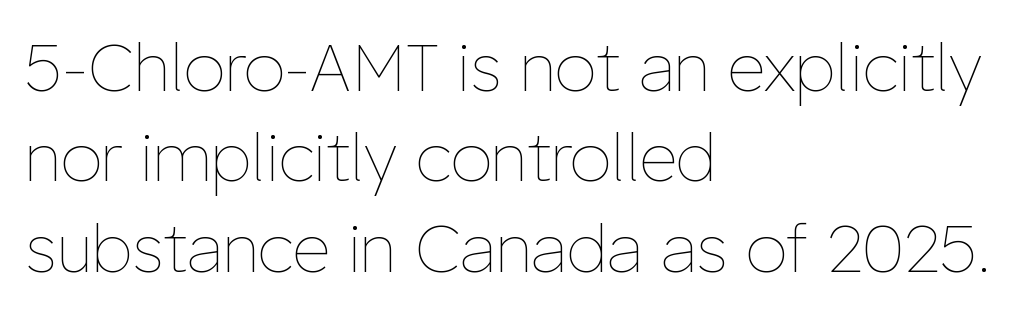
The image shows 66 px thin type, upright; set left-aligned, normal line spacing (1.37x), normal letter spacing, not underlined; low stroke contrast and a medium x-height.
